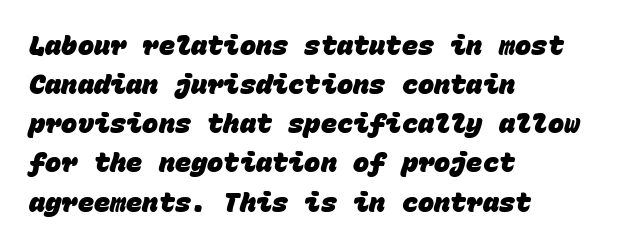
Q: Is the text bold? A: Yes.
Q: Is the text underlined? A: No.
Q: How is the paragraph aligned? A: Left-aligned.
Q: Is the spacing between letters normal or unusually wide? A: Normal.
Q: Is the spacing between lines tight, normal or loose? A: Normal.
